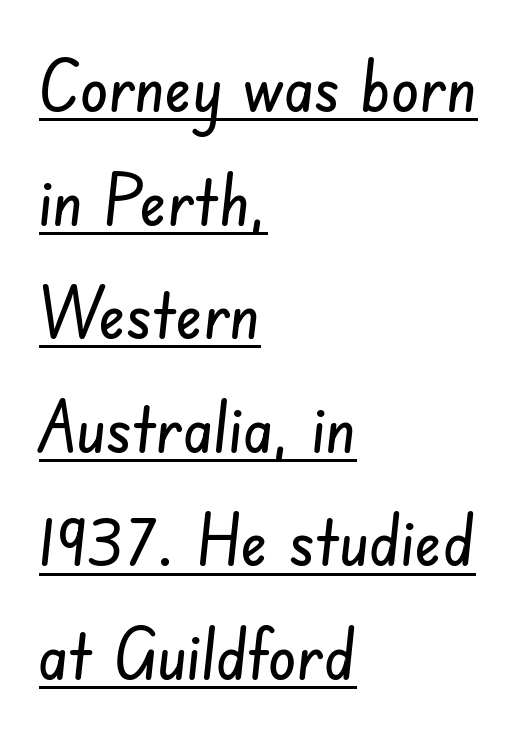
Q: Is the typeface a serif or a sans-serif typeface? A: Sans-serif.
Q: Is the text underlined? A: Yes.
Q: How is the paragraph aligned? A: Left-aligned.
Q: Is the spacing between letters normal or unusually wide? A: Normal.
Q: Is the spacing between lines tight, normal or loose? A: Normal.
Q: Width (condensed, normal, or wide)? A: Condensed.
Q: Stroke contrast? A: Low.
Q: x-height? A: Small.
Q: Monospaced? A: No.
